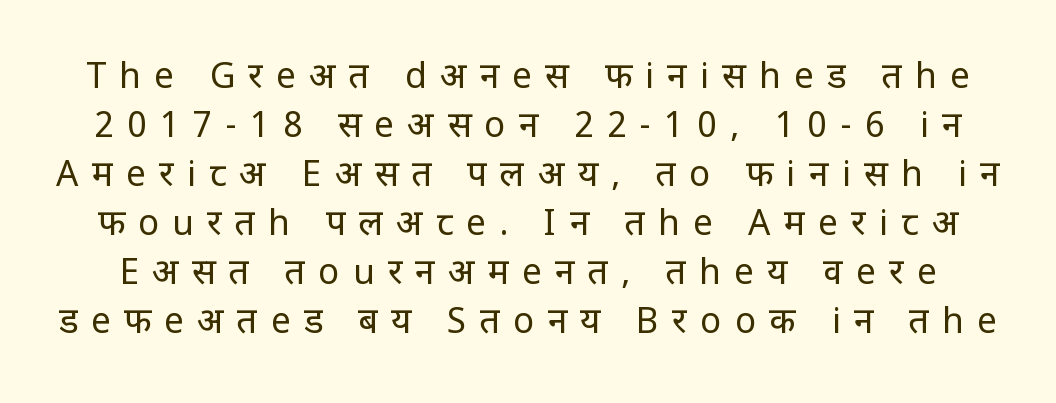
{"serif": "no", "italic": "no", "bold": "no", "weight": "regular", "width": "condensed", "stroke_contrast": "low", "x_height": "large", "monospaced": "no", "underline": "no", "line_spacing": "normal", "line_spacing_ratio": 1.4, "letter_spacing": "wide", "letter_spacing_em": 0.38, "glyph_px": 35}
